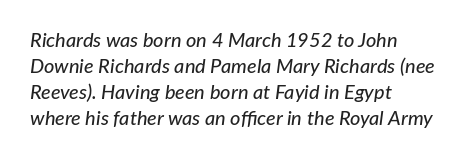
What's the leading like? Ordinary, nothing unusual. Short and long lines alike share a common starting point at left. Is the letter spacing exaggerated? No — it looks like the ordinary default. Letters rest on an invisible, unmarked baseline. Slanted lettering throughout.
